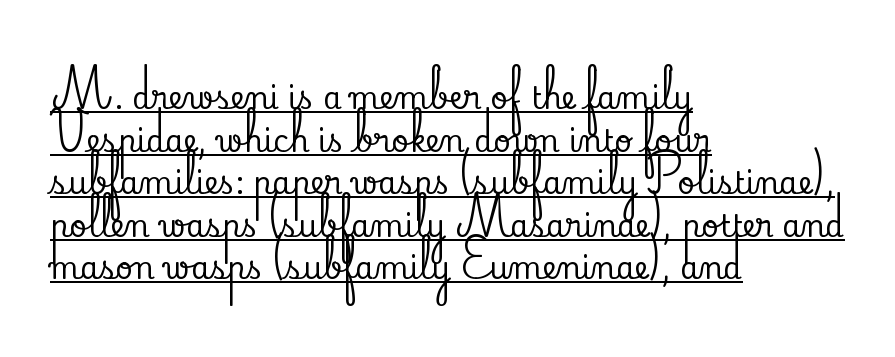
{"serif": "yes", "italic": "no", "width": "normal", "stroke_contrast": "low", "x_height": "small", "monospaced": "no", "underline": "yes", "align": "left", "line_spacing": "normal", "line_spacing_ratio": 1.42, "letter_spacing": "normal", "letter_spacing_em": 0.0, "glyph_px": 30}
